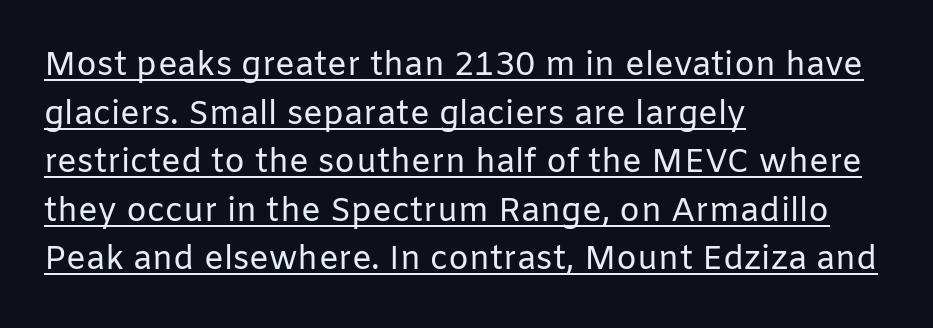
The image shows 33 px regular-weight sans-serif type, upright; set left-aligned, normal line spacing (1.47x), normal letter spacing, underlined; low stroke contrast and a medium x-height.
